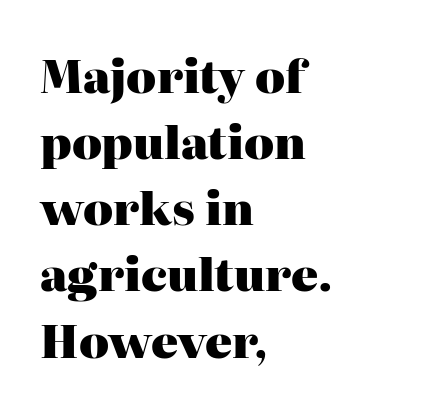
The image shows 45 px heavy serif type, upright; set left-aligned, normal line spacing (1.47x), normal letter spacing, not underlined; high stroke contrast and a medium x-height.
